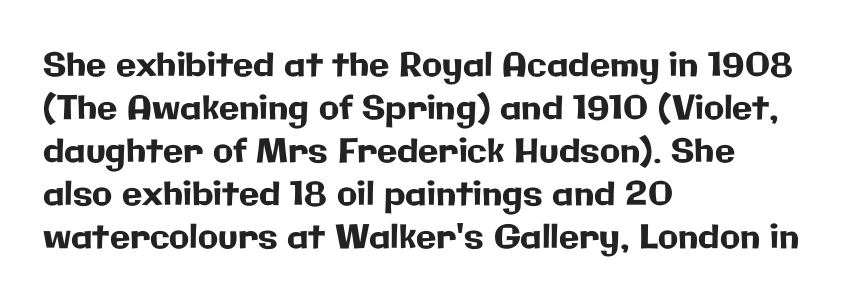
Q: Is the text italic (slanted)? A: No, it is upright.
Q: Is the typeface a serif or a sans-serif typeface? A: Sans-serif.
Q: Is the text underlined? A: No.
Q: How is the paragraph aligned? A: Left-aligned.
Q: Is the spacing between letters normal or unusually wide? A: Normal.
Q: Is the spacing between lines tight, normal or loose? A: Normal.
Q: Width (condensed, normal, or wide)? A: Normal.
Q: Stroke contrast? A: Low.
Q: x-height? A: Medium.
Q: Monospaced? A: No.
